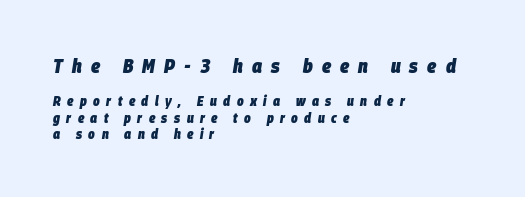
The image shows 20 px bold type, italic (leaning right); set left-aligned, line spacing 1.17x, unusually wide letter spacing (+0.46 em), not underlined; the first (top) block is 1.43x larger.
